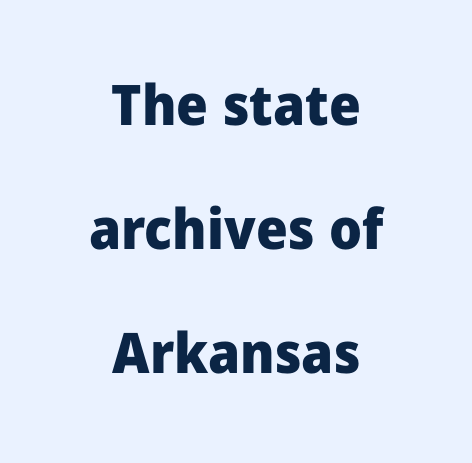
The passage shown is typed in a proportional face where columns would drift. Style check: upright. If you measured baseline to baseline, you'd find a long distance. The lines are quadded center. Standard letterfit; no display-style spreading of the glyphs. To sum up the face: it is a sans, with no serifs.
